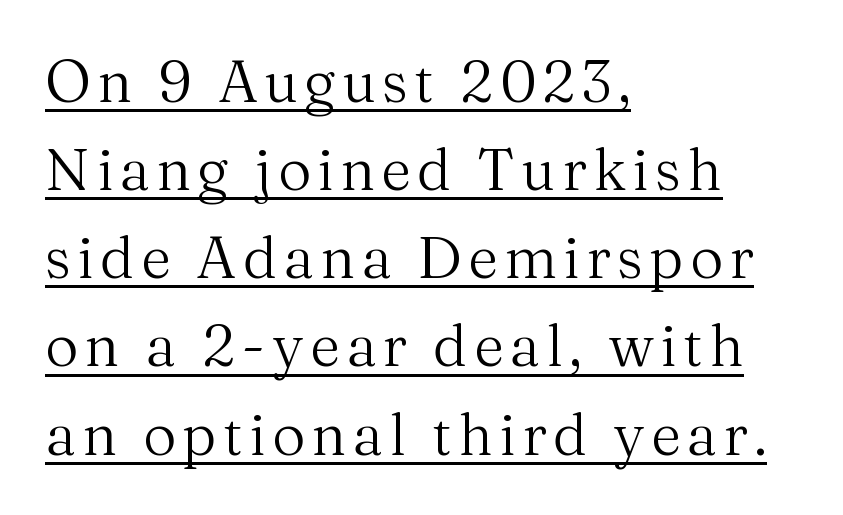
The image shows 58 px regular-weight serif type, upright; set left-aligned, normal line spacing (1.52x), underlined; medium stroke contrast and a medium x-height.
